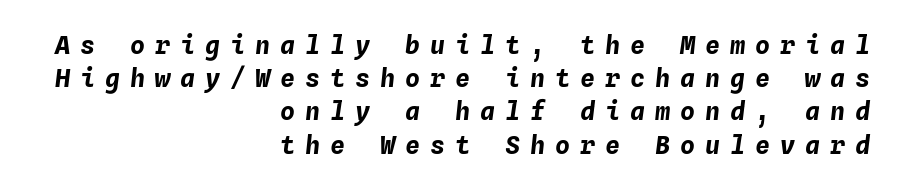
{"italic": "yes", "lean": "right", "slant_degrees": 4, "bold": "yes", "underline": "no", "align": "right", "line_spacing": "normal", "line_spacing_ratio": 1.33, "letter_spacing": "wide", "letter_spacing_em": 0.4, "glyph_px": 25}
